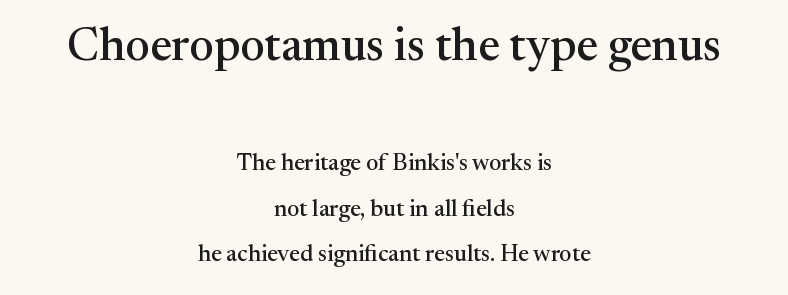
The image shows 46 px serif type, upright; set centered, loose line spacing (1.97x), normal letter spacing, not underlined; the first (top) block is 2.0x larger; medium stroke contrast and a medium x-height.
